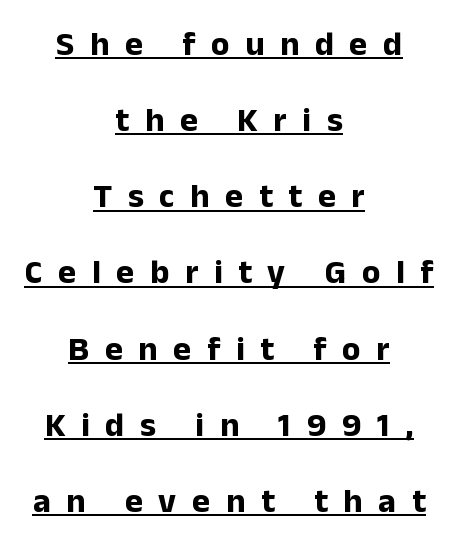
Tall strokes in this sample are plumb rather than angled. Each line of the rendering has a horizontal stroke beneath the glyphs. Casual observation: everything's sitting right in the middle. Honestly, the rows look like they've been pulled way apart.
